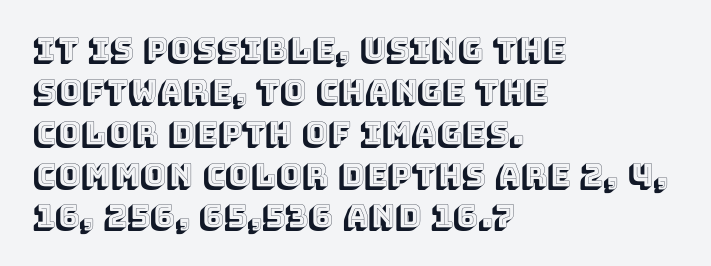
The image shows 31 px text type, upright; set left-aligned, normal line spacing (1.35x), normal letter spacing, not underlined; a large x-height.
